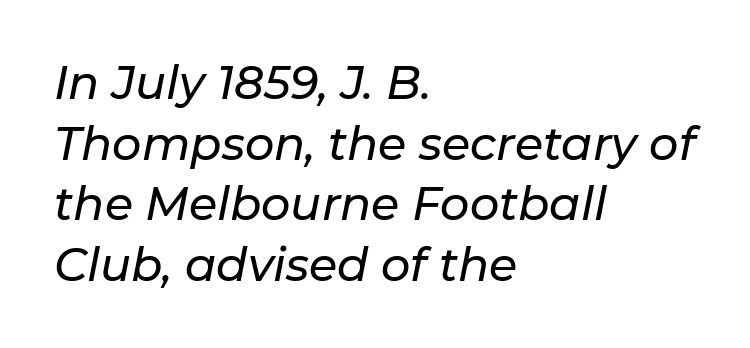
Q: Is the text italic (slanted)? A: Yes, it leans right by about 11 degrees.
Q: Is the text underlined? A: No.
Q: How is the paragraph aligned? A: Left-aligned.
Q: Is the spacing between letters normal or unusually wide? A: Normal.
Q: Is the spacing between lines tight, normal or loose? A: Normal.
Q: Width (condensed, normal, or wide)? A: Normal.
Q: Stroke contrast? A: Low.
Q: x-height? A: Medium.
Q: Monospaced? A: No.
